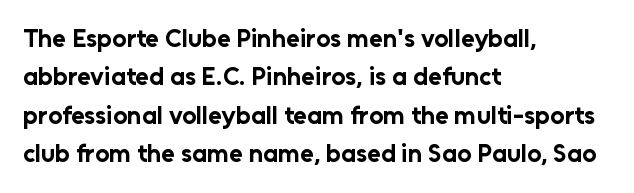
The image shows 25 px bold type, upright; set left-aligned, normal line spacing (1.54x), normal letter spacing, not underlined.
